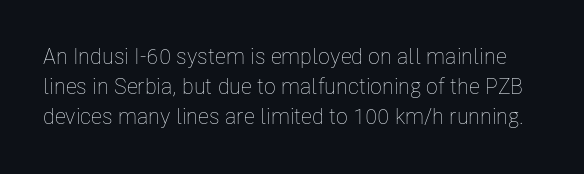
{"italic": "no", "bold": "no", "underline": "no", "line_spacing": "normal", "line_spacing_ratio": 1.37, "letter_spacing": "normal", "letter_spacing_em": 0.0, "glyph_px": 22}
